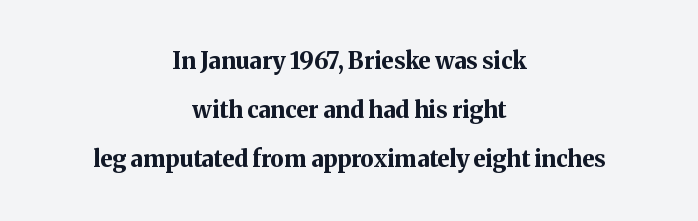
Compared with a flush-left layout, this one balances lines on the center instead. Reading down the column, the eye jumps a long way to each next line. Underline: absent. Honestly, the letter spacing is just normal — you wouldn't notice it. The typesetting leans heavy: a genuine bold.
